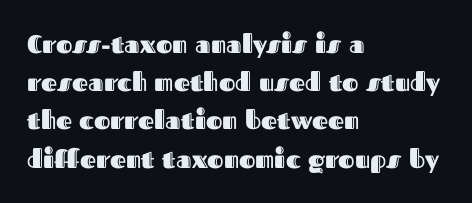
Q: Is the text italic (slanted)? A: No, it is upright.
Q: Is the text underlined? A: No.
Q: How is the paragraph aligned? A: Left-aligned.
Q: Is the spacing between letters normal or unusually wide? A: Normal.
Q: Is the spacing between lines tight, normal or loose? A: Normal.
